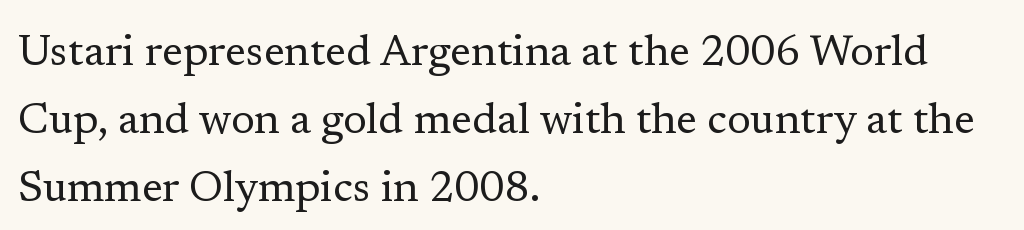
The image shows 43 px regular-weight serif type, upright; set left-aligned, normal line spacing (1.58x), normal letter spacing, not underlined; low stroke contrast and a medium x-height.
